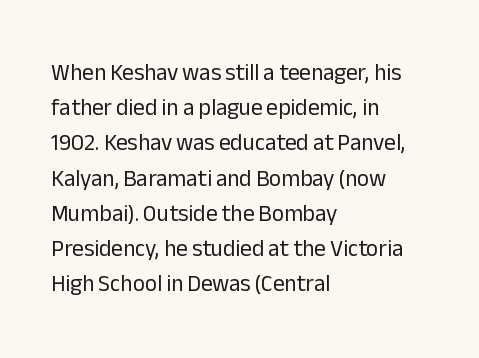
{"italic": "no", "bold": "no", "underline": "no", "align": "left", "line_spacing": "normal", "line_spacing_ratio": 1.53, "letter_spacing": "normal", "letter_spacing_em": 0.0, "glyph_px": 23}
